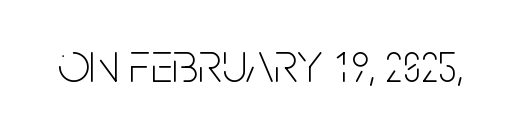
{"serif": "no", "italic": "no", "bold": "no", "weight": "thin", "width": "condensed", "stroke_contrast": "low", "x_height": "large", "monospaced": "no", "underline": "no", "letter_spacing": "normal", "letter_spacing_em": 0.0, "glyph_px": 57}
